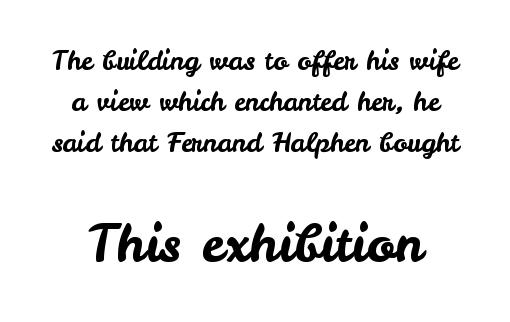
{"serif": "no", "width": "normal", "stroke_contrast": "low", "x_height": "small", "monospaced": "no", "underline": "no", "line_spacing": "normal", "line_spacing_ratio": 1.58, "letter_spacing": "normal", "letter_spacing_em": 0.0, "larger_block": "second", "size_ratio": 2.0, "glyph_px": 52}
